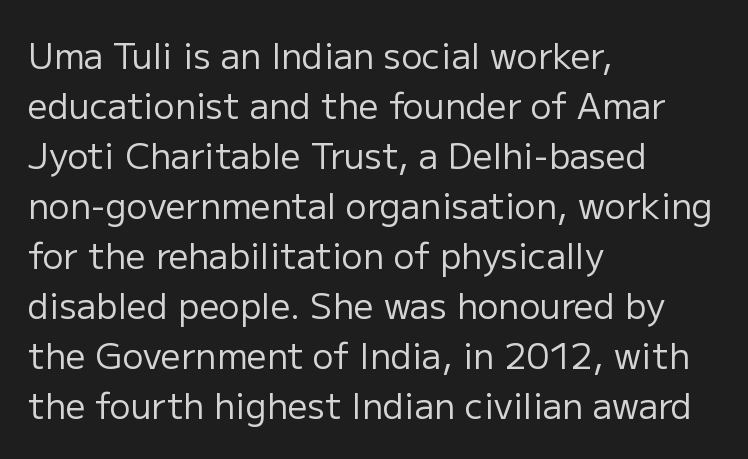
{"serif": "no", "italic": "no", "bold": "no", "weight": "regular", "width": "normal", "stroke_contrast": "low", "x_height": "medium", "monospaced": "no", "underline": "no", "align": "left", "line_spacing": "normal", "line_spacing_ratio": 1.43, "letter_spacing": "normal", "letter_spacing_em": 0.0, "glyph_px": 35}
